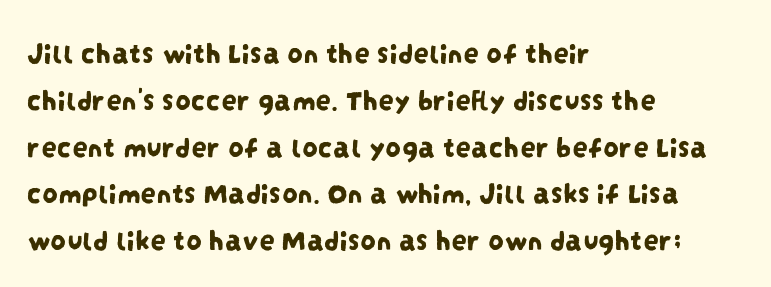
Font category for this specimen: sans-serif. The space directly below the letters is spotless. Vertical spacing — default. Do the characters align in a grid? No, the font is proportional. Casual observation: everything's shoved over to the left. A typesetter would call this zero additional tracking.
